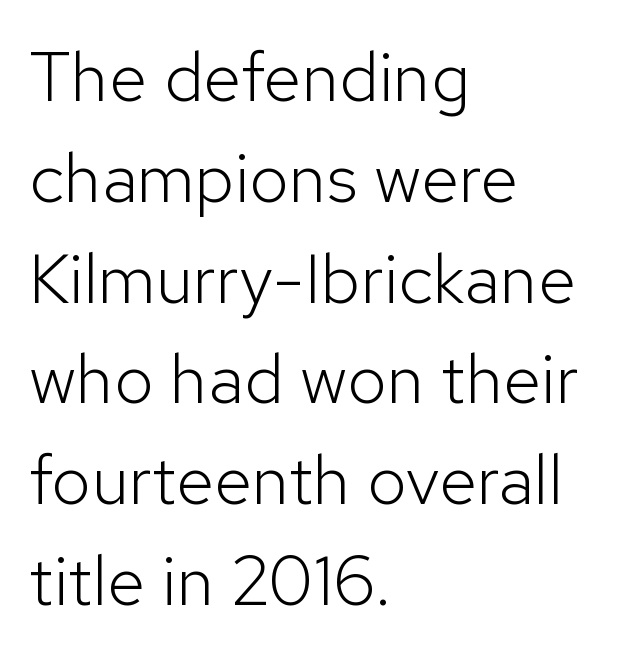
{"serif": "no", "italic": "no", "bold": "no", "weight": "light", "width": "normal", "stroke_contrast": "low", "x_height": "medium", "monospaced": "no", "underline": "no", "align": "left", "line_spacing": "normal", "line_spacing_ratio": 1.44, "letter_spacing": "normal", "letter_spacing_em": 0.0, "glyph_px": 70}
